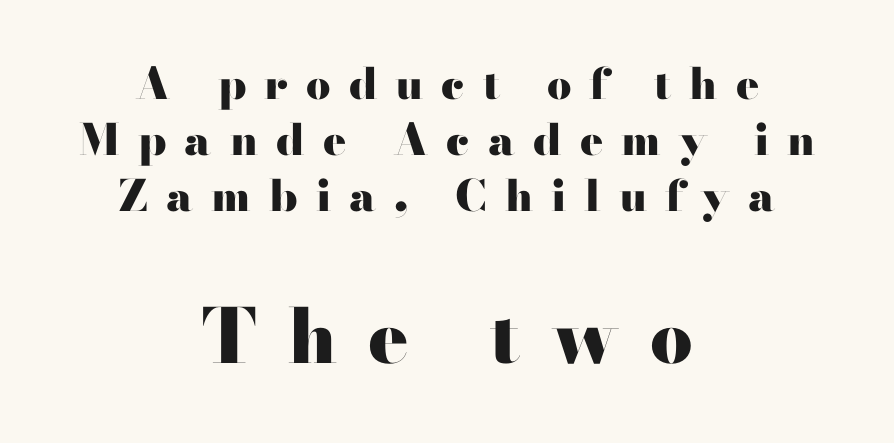
Which margin do the lines hug? Neither — every line sits in the middle. Baseline-to-baseline distance is the conventional proportion of letter height. This rendering employs a face with finishing strokes, i.e., a serif. Strokes here are thick enough to call this a true bold. Decoration check: the copy has no underline.
